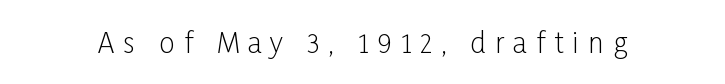
The image shows 28 px light, condensed sans-serif type, upright; set unusually wide letter spacing (+0.32 em), not underlined; low stroke contrast and a medium x-height.
